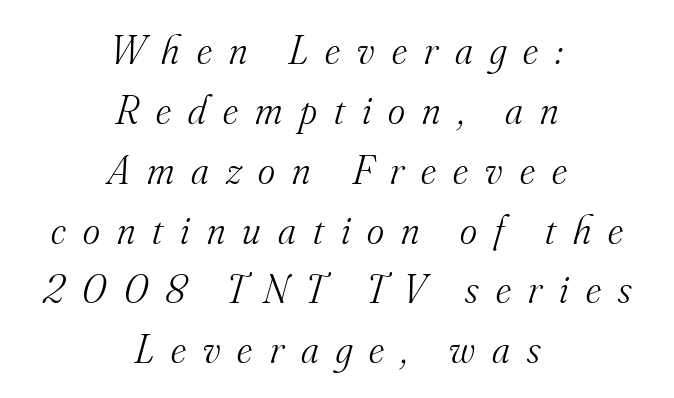
The image shows 41 px light serif type, italic (leaning right); set centered, normal line spacing (1.46x), unusually wide letter spacing (+0.42 em), not underlined; medium stroke contrast and a small x-height.
